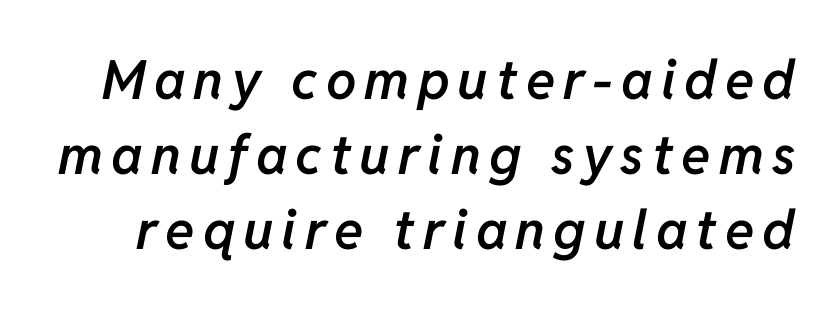
Q: Is the text bold? A: Semi-bold.
Q: Is the text italic (slanted)? A: Yes, it leans right by about 11 degrees.
Q: Is the text underlined? A: No.
Q: Is the spacing between lines tight, normal or loose? A: Normal.
Q: Width (condensed, normal, or wide)? A: Normal.
Q: Stroke contrast? A: Low.
Q: x-height? A: Medium.
Q: Monospaced? A: No.
